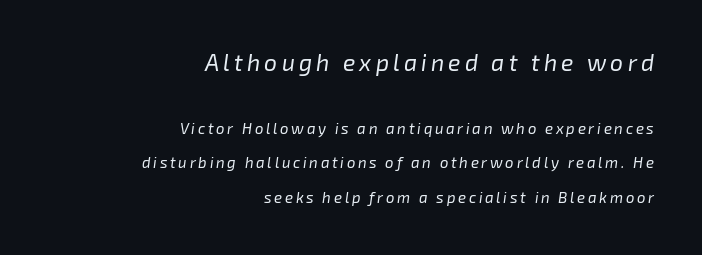
Baseline-to-baseline distance is far greater than the letter height. The passage shown begins with its larger block and ends with its smaller one. Any mark beneath the type? The region is blank. Notice how the stems are inclined rather than vertical — that's the hallmark of italics. This reads as an unemphasized weight, regular at the heaviest.
